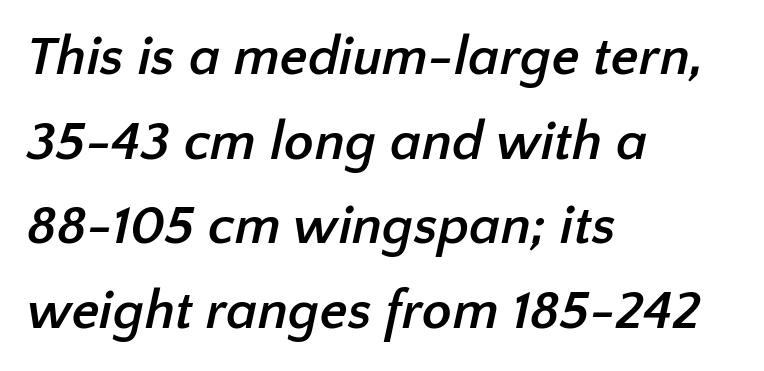
{"serif": "no", "bold": "yes", "weight": "semibold", "width": "normal", "stroke_contrast": "low", "x_height": "medium", "monospaced": "no", "underline": "no", "align": "left", "line_spacing": "normal", "line_spacing_ratio": 1.54, "letter_spacing": "normal", "letter_spacing_em": 0.0, "glyph_px": 55}
